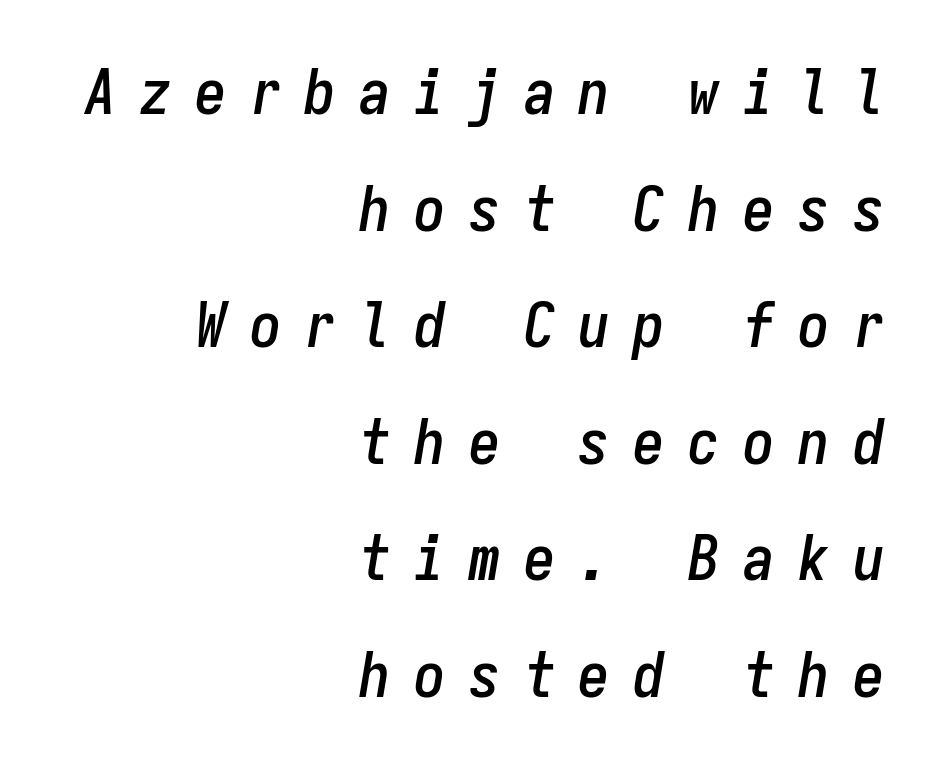
{"italic": "yes", "lean": "right", "slant_degrees": 9, "width": "condensed", "stroke_contrast": "low", "x_height": "medium", "monospaced": "yes", "underline": "no", "align": "right", "line_spacing_ratio": 1.85, "letter_spacing": "wide", "letter_spacing_em": 0.37, "glyph_px": 63}
